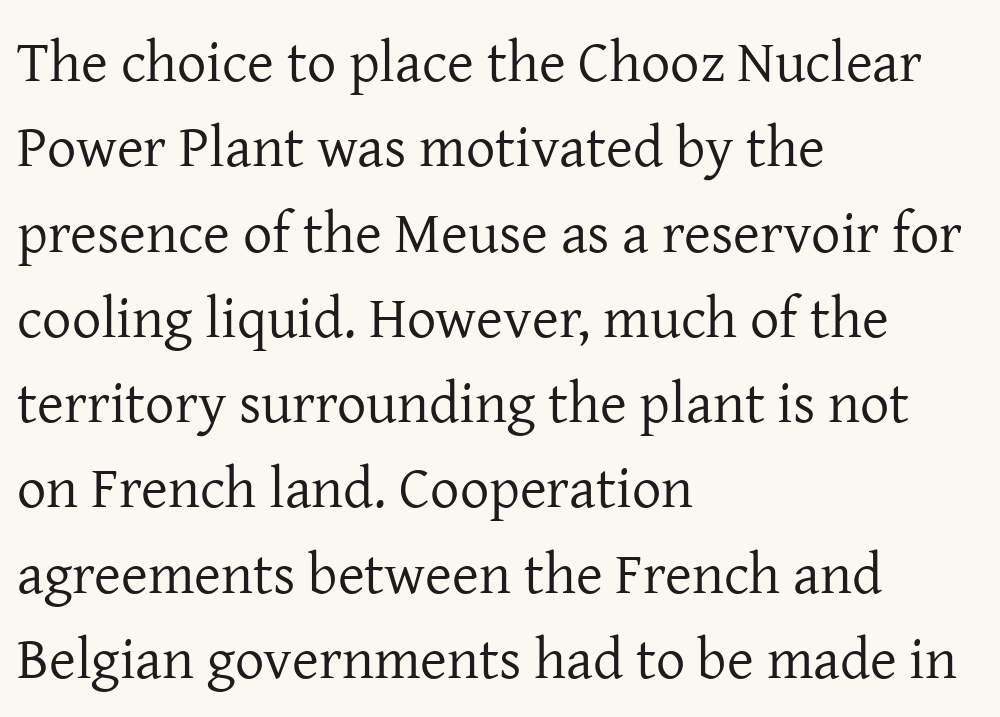
The image shows 58 px regular-weight serif type, upright; set left-aligned, normal line spacing (1.47x), normal letter spacing, not underlined; low stroke contrast and a medium x-height.
